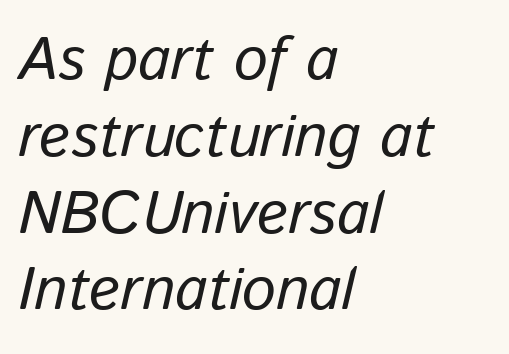
The face used here is proportionally spaced, like ordinary book or web type. Standard letterfit; no display-style spreading of the glyphs. The line-height multiplier appears to be the usual default. The gap between lines stays unmarked. The rag falls on the right side of this text block.
